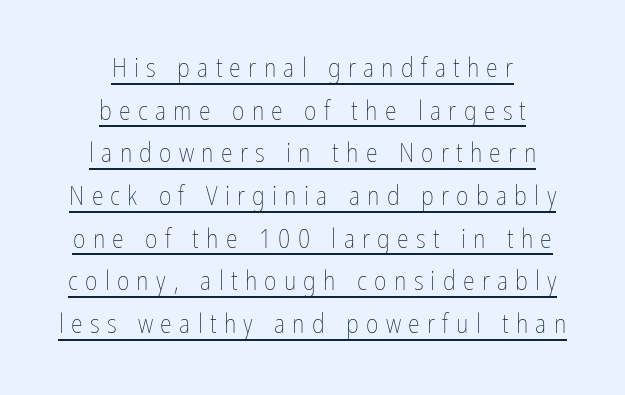
The image shows 27 px text type, upright; set centered, normal line spacing (1.58x), unusually wide letter spacing (+0.27 em), underlined.
